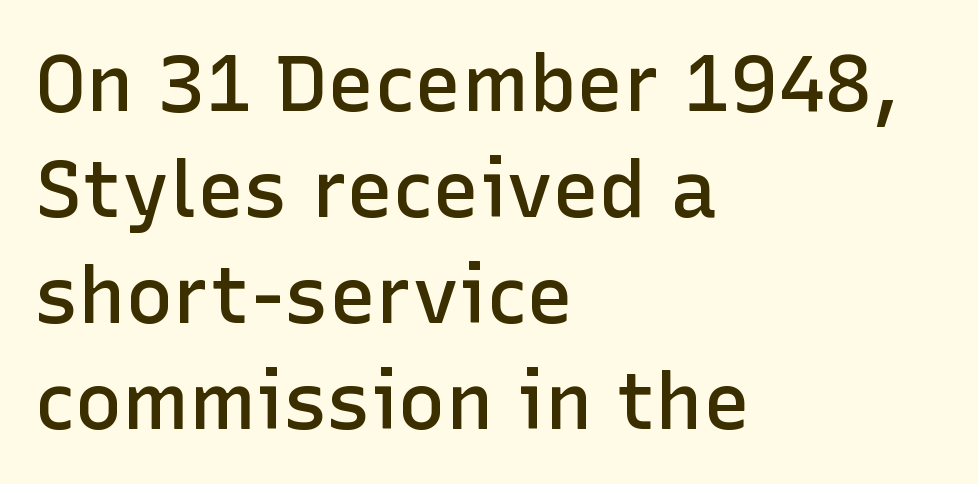
A classic flush-left, rag-right setting is used for this passage. Ascenders rise straight up at ninety degrees. The gap between lines stays unmarked. Characters follow at the spacing the type designer built in. A typesetter would call this proportional, since set widths differ per character.
